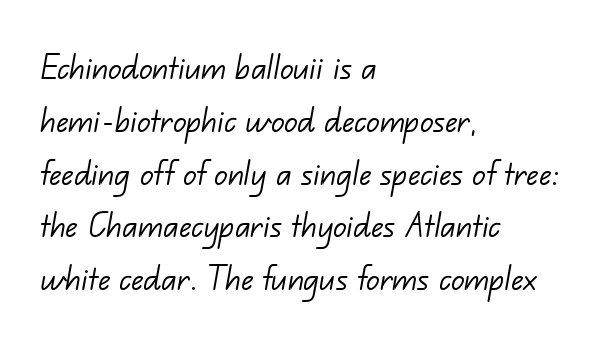
{"serif": "no", "bold": "no", "weight": "light", "width": "normal", "stroke_contrast": "low", "x_height": "small", "monospaced": "no", "underline": "no", "align": "left", "line_spacing": "normal", "line_spacing_ratio": 1.32, "letter_spacing": "normal", "letter_spacing_em": 0.0, "glyph_px": 40}
